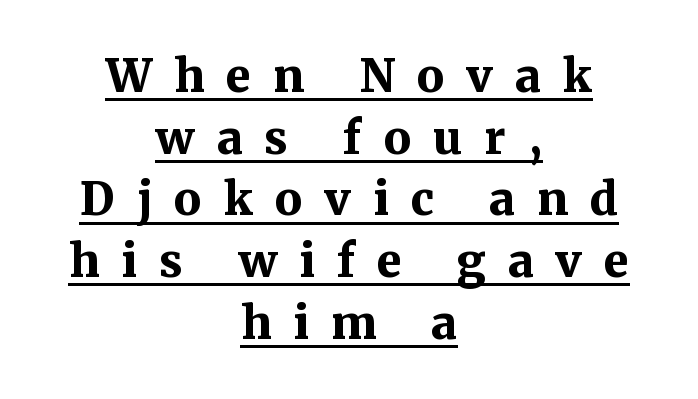
{"serif": "yes", "italic": "no", "bold": "yes", "weight": "bold", "width": "normal", "stroke_contrast": "medium", "x_height": "medium", "monospaced": "no", "underline": "yes", "align": "center", "line_spacing": "normal", "line_spacing_ratio": 1.37, "letter_spacing": "wide", "letter_spacing_em": 0.49, "glyph_px": 45}
